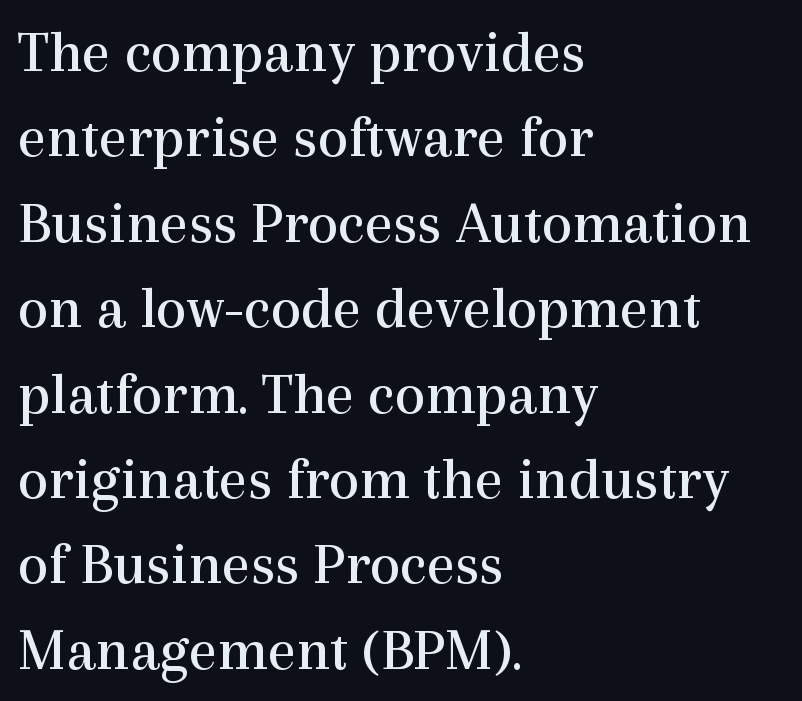
{"serif": "yes", "italic": "no", "bold": "no", "weight": "regular", "width": "normal", "x_height": "medium", "monospaced": "no", "underline": "no", "align": "left", "line_spacing": "normal", "line_spacing_ratio": 1.4, "letter_spacing": "normal", "letter_spacing_em": 0.0, "glyph_px": 61}
